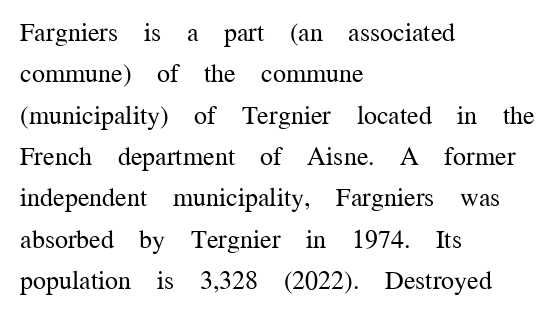
Each stroke keeps to a modest, everyday thickness or less. Whoever set this chose a conventional vertical rhythm. Caption: multi-line text, flush left, ragged right. Underlining? Definitely not there.
